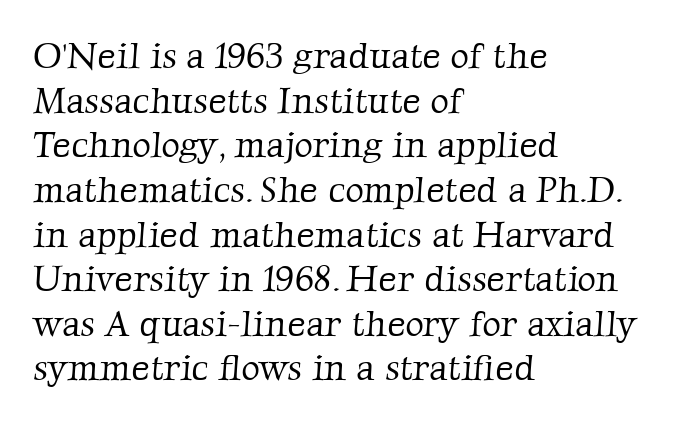
{"serif": "yes", "bold": "no", "weight": "light", "width": "normal", "stroke_contrast": "low", "x_height": "medium", "monospaced": "no", "underline": "no", "align": "left", "line_spacing_ratio": 1.24, "letter_spacing": "normal", "letter_spacing_em": 0.0, "glyph_px": 36}
